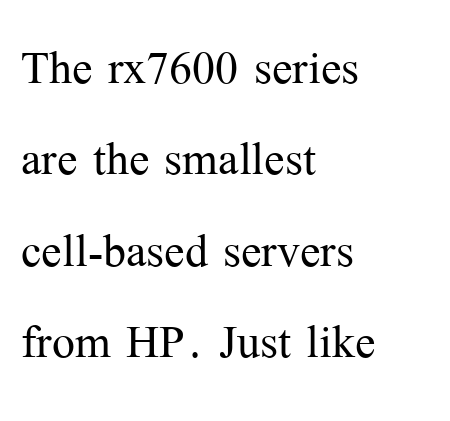
The image shows 61 px light serif type, upright; set left-aligned, normal line spacing (1.5x), normal letter spacing, not underlined; medium stroke contrast and a medium x-height.
